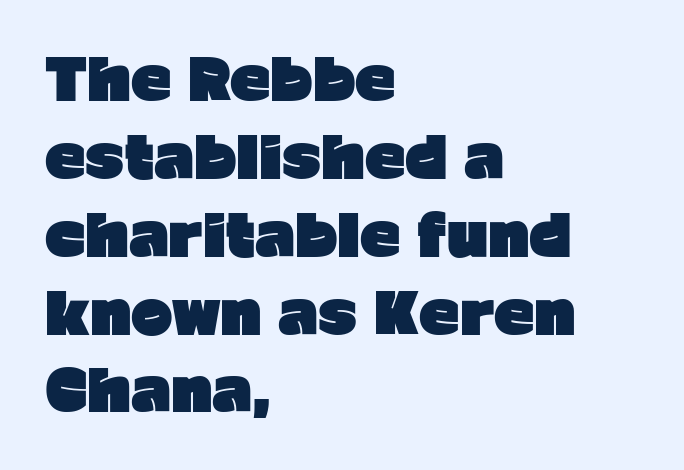
{"serif": "no", "italic": "no", "bold": "yes", "weight": "heavy", "width": "normal", "stroke_contrast": "low", "x_height": "medium", "monospaced": "no", "underline": "no", "align": "left", "line_spacing": "normal", "line_spacing_ratio": 1.39, "letter_spacing": "normal", "letter_spacing_em": 0.0, "glyph_px": 56}
